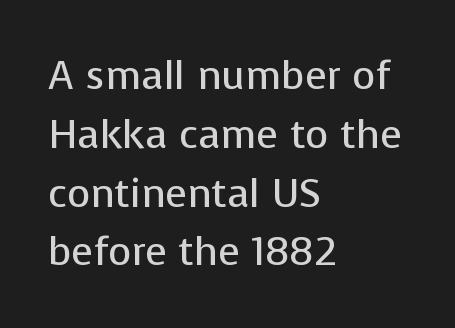
The image shows 40 px regular-weight sans-serif type, upright; set left-aligned, normal line spacing (1.47x), normal letter spacing, not underlined; low stroke contrast and a medium x-height.
